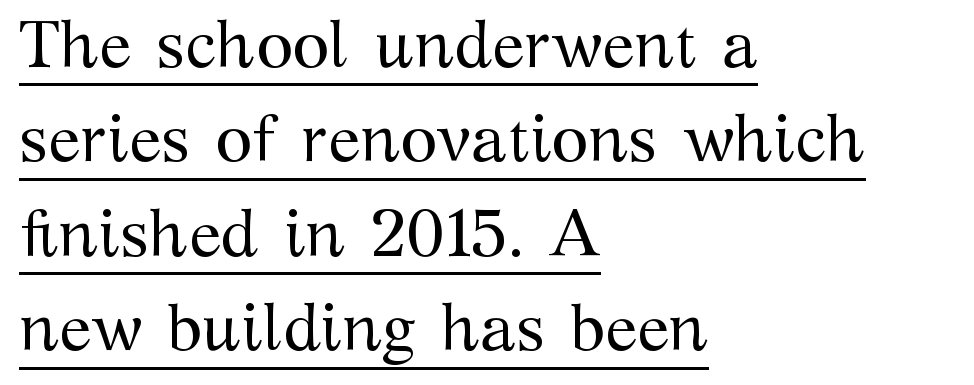
Q: Is the text bold? A: No.
Q: Is the text italic (slanted)? A: No, it is upright.
Q: Is the typeface a serif or a sans-serif typeface? A: Serif.
Q: Is the text underlined? A: Yes.
Q: How is the paragraph aligned? A: Left-aligned.
Q: Is the spacing between letters normal or unusually wide? A: Normal.
Q: Is the spacing between lines tight, normal or loose? A: Normal.
Q: Width (condensed, normal, or wide)? A: Normal.
Q: Stroke contrast? A: Medium.
Q: x-height? A: Medium.
Q: Monospaced? A: No.
